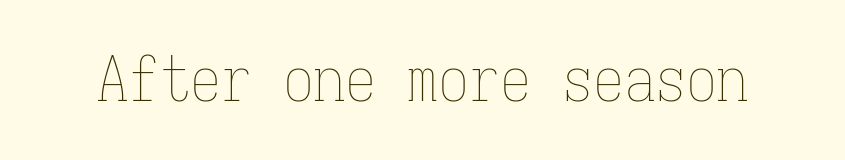
{"italic": "no", "bold": "no", "weight": "thin", "width": "condensed", "stroke_contrast": "low", "x_height": "medium", "monospaced": "yes", "underline": "no", "letter_spacing": "normal", "letter_spacing_em": 0.0, "glyph_px": 62}
